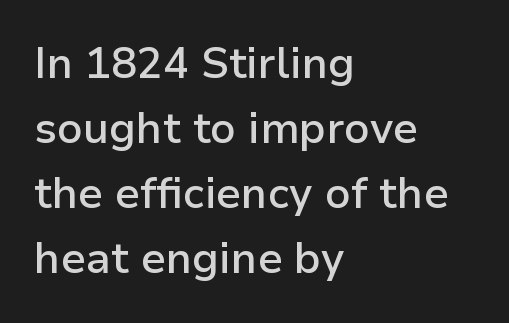
{"serif": "no", "italic": "no", "bold": "semi", "weight": "semibold", "width": "normal", "stroke_contrast": "low", "x_height": "medium", "monospaced": "no", "underline": "no", "align": "left", "line_spacing": "normal", "line_spacing_ratio": 1.51, "letter_spacing": "normal", "letter_spacing_em": 0.0, "glyph_px": 43}
